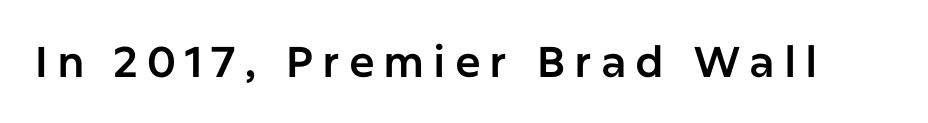
Is this a fixed-width face? No — the glyphs have proportional, varying widths. In terms of posture, this sample is upright. The gap between lines stays unmarked. I'd call this a sans setting — the letters go barefoot.
